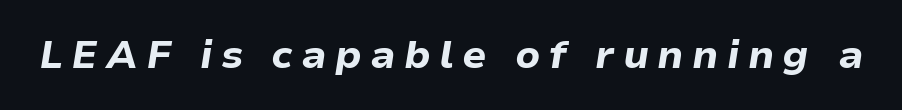
{"italic": "yes", "lean": "right", "slant_degrees": 9, "bold": "yes", "weight": "bold", "width": "normal", "stroke_contrast": "low", "x_height": "medium", "monospaced": "no", "underline": "no", "letter_spacing": "wide", "letter_spacing_em": 0.21, "glyph_px": 39}
